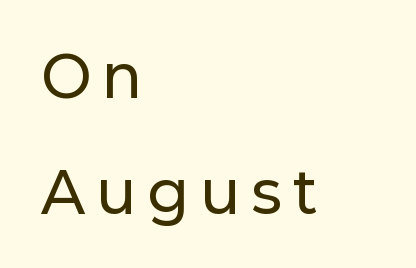
{"serif": "no", "italic": "no", "width": "normal", "stroke_contrast": "low", "x_height": "medium", "monospaced": "no", "underline": "no", "align": "left", "line_spacing": "loose", "line_spacing_ratio": 2.03, "letter_spacing": "wide", "letter_spacing_em": 0.22, "glyph_px": 57}
